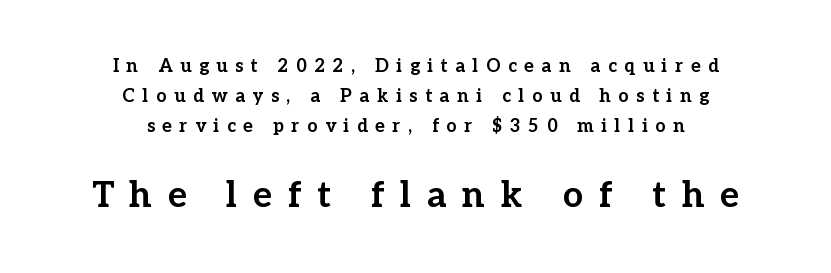
The image shows 36 px bold serif type, upright; set centered, normal line spacing (1.67x), unusually wide letter spacing (+0.43 em), not underlined; the second (bottom) block is 2.0x larger; low stroke contrast and a medium x-height.
